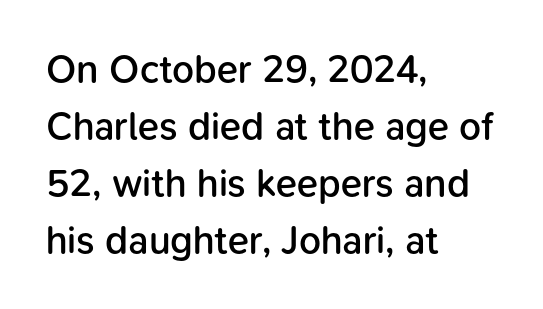
Summary of vertical rhythm: regular, with standard interline spacing. Each glyph is drawn with semibold strokes, heavier than normal yet not fully bold. Designer's note — italics off, roman on. The rendering uses natural spacing where letterforms have individual widths.
